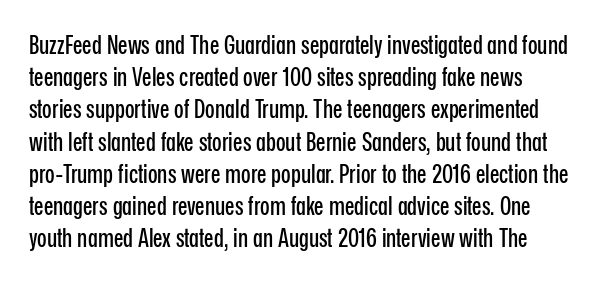
Q: Is the text italic (slanted)? A: No, it is upright.
Q: Is the text underlined? A: No.
Q: Is the spacing between letters normal or unusually wide? A: Normal.
Q: Is the spacing between lines tight, normal or loose? A: Normal.
